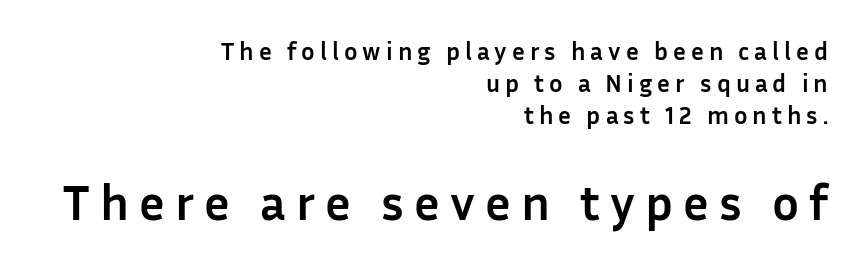
The image shows 50 px semibold sans-serif type, upright; set right-aligned, normal line spacing (1.28x), unusually wide letter spacing (+0.2 em), not underlined; the second (bottom) block is 2.0x larger; low stroke contrast and a medium x-height.
